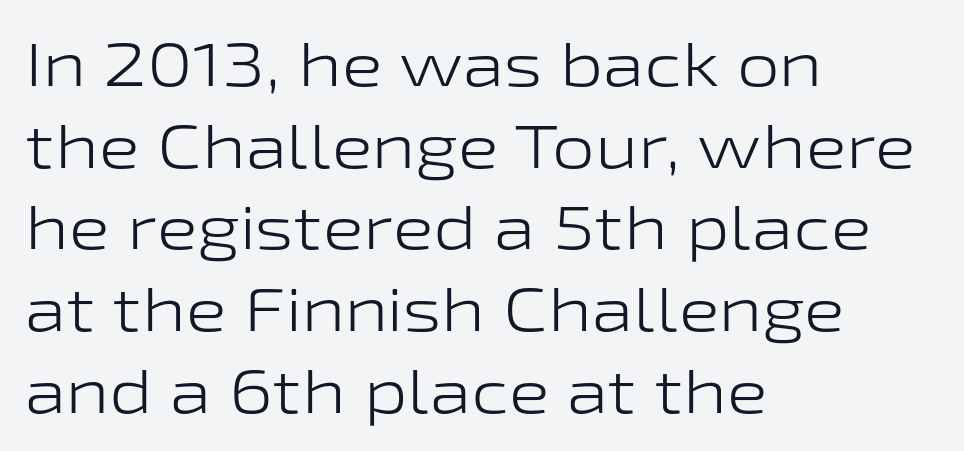
The image shows 61 px light, wide sans-serif type, upright; set left-aligned, normal line spacing (1.34x), normal letter spacing, not underlined; low stroke contrast and a medium x-height.
